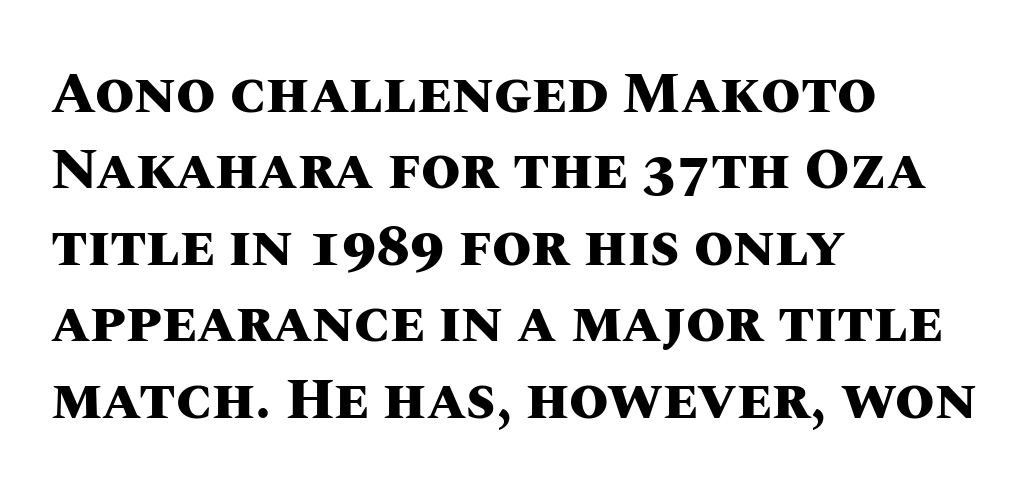
Q: Is the text bold? A: Yes.
Q: Is the text italic (slanted)? A: No, it is upright.
Q: Is the text underlined? A: No.
Q: How is the paragraph aligned? A: Left-aligned.
Q: Is the spacing between letters normal or unusually wide? A: Normal.
Q: Is the spacing between lines tight, normal or loose? A: Normal.
Q: Width (condensed, normal, or wide)? A: Normal.
Q: Stroke contrast? A: Medium.
Q: x-height? A: Large.
Q: Monospaced? A: No.
